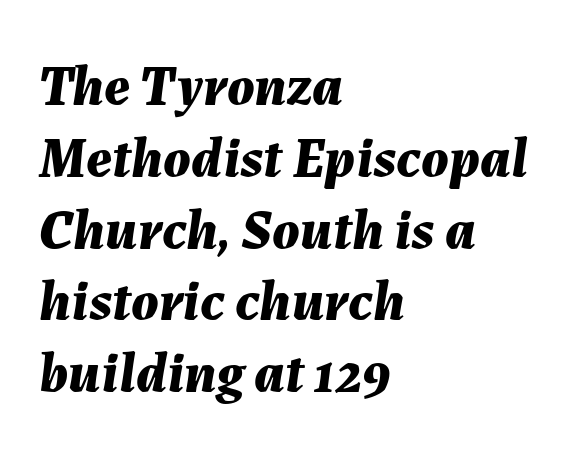
Q: Is the text bold? A: Yes.
Q: Is the text italic (slanted)? A: Yes, it leans right by about 7 degrees.
Q: Is the text underlined? A: No.
Q: How is the paragraph aligned? A: Left-aligned.
Q: Is the spacing between letters normal or unusually wide? A: Normal.
Q: Is the spacing between lines tight, normal or loose? A: Normal.
Q: Width (condensed, normal, or wide)? A: Normal.
Q: Stroke contrast? A: Medium.
Q: x-height? A: Medium.
Q: Monospaced? A: No.
